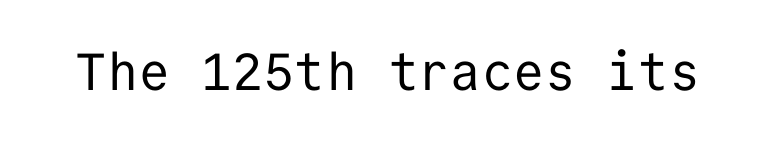
Q: Is the text bold? A: No.
Q: Is the text italic (slanted)? A: No, it is upright.
Q: Is the typeface a serif or a sans-serif typeface? A: Sans-serif.
Q: Is the text underlined? A: No.
Q: Is the spacing between letters normal or unusually wide? A: Normal.
Q: Width (condensed, normal, or wide)? A: Normal.
Q: Stroke contrast? A: Low.
Q: x-height? A: Medium.
Q: Monospaced? A: Yes.
